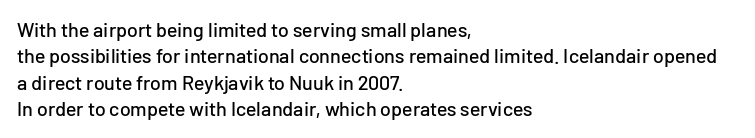
Default kerning and tracking; the words read as compact shapes. Evenly set lines give the paragraph a standard silhouette. In CSS terms this would be text-align: left. A bare baseline throughout the passage. Every character sits straight up, as roman type does.
